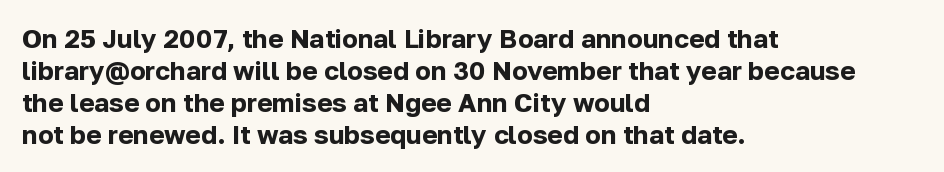
Q: Is the text bold? A: Yes.
Q: Is the text italic (slanted)? A: No, it is upright.
Q: Is the text underlined? A: No.
Q: How is the paragraph aligned? A: Left-aligned.
Q: Is the spacing between letters normal or unusually wide? A: Normal.
